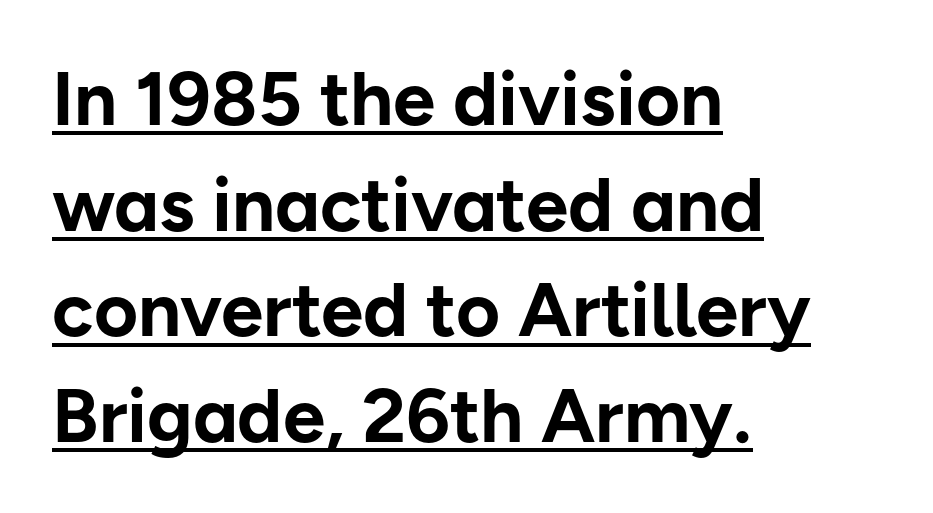
The image shows 76 px bold sans-serif type, upright; set left-aligned, normal line spacing (1.39x), normal letter spacing, underlined; low stroke contrast and a medium x-height.
